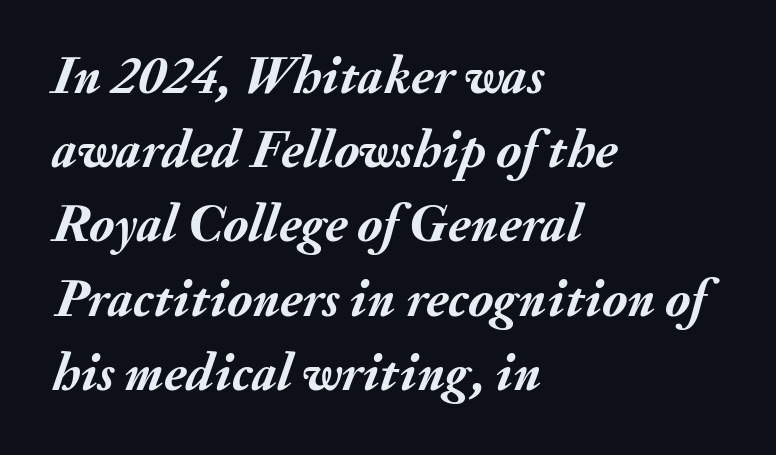
{"italic": "yes", "lean": "right", "slant_degrees": 20, "bold": "yes", "weight": "semibold", "width": "normal", "stroke_contrast": "medium", "x_height": "small", "monospaced": "no", "underline": "no", "align": "left", "line_spacing": "normal", "line_spacing_ratio": 1.4, "letter_spacing": "normal", "letter_spacing_em": 0.0, "glyph_px": 53}
